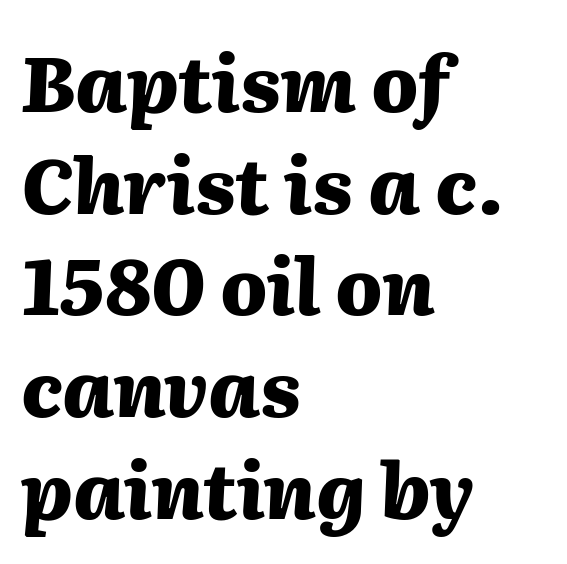
Honestly, the letter spacing is just normal — you wouldn't notice it. Heft: maximum for text — a bold. Rendered with sloped, italic letterforms. The passage shown is typed in a proportional face where columns would drift. Honestly, the row spacing looks completely unremarkable.
